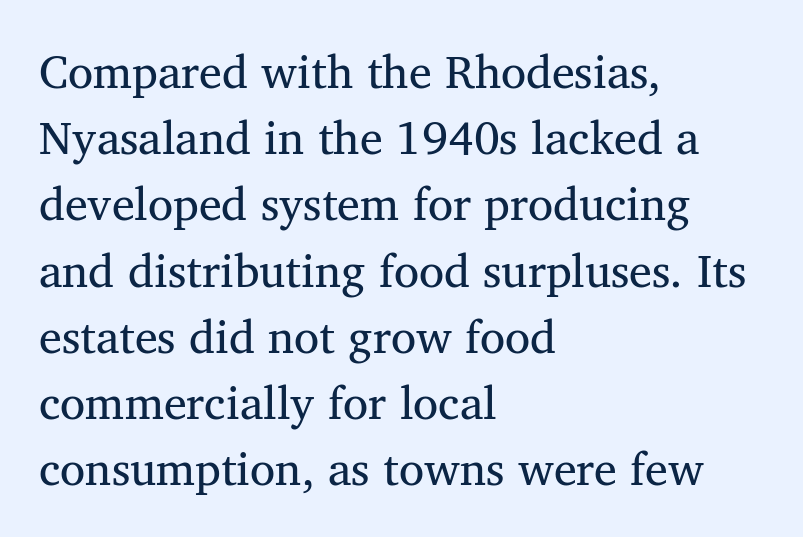
The image shows 46 px regular-weight serif type; set left-aligned, normal line spacing (1.44x), normal letter spacing, not underlined; medium stroke contrast and a medium x-height.
